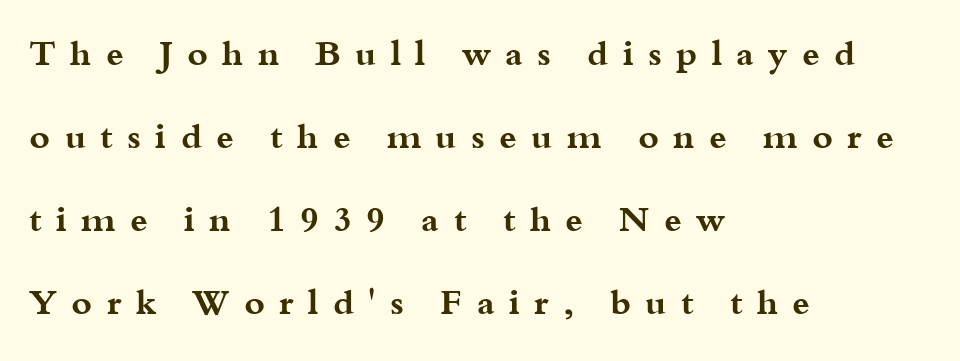
Q: Is the text bold? A: Yes.
Q: Is the text italic (slanted)? A: No, it is upright.
Q: Is the typeface a serif or a sans-serif typeface? A: Serif.
Q: Is the text underlined? A: No.
Q: How is the paragraph aligned? A: Left-aligned.
Q: Is the spacing between letters normal or unusually wide? A: Unusually wide.
Q: Is the spacing between lines tight, normal or loose? A: Loose.
Q: Width (condensed, normal, or wide)? A: Wide.
Q: Stroke contrast? A: Medium.
Q: x-height? A: Small.
Q: Monospaced? A: No.
